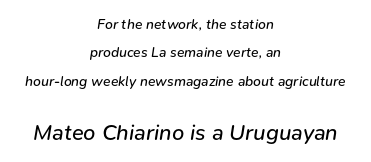
Q: Is the text bold? A: No.
Q: Is the text italic (slanted)? A: Yes, it leans right by about 9 degrees.
Q: Is the text underlined? A: No.
Q: How is the paragraph aligned? A: Centered.
Q: Is the spacing between letters normal or unusually wide? A: Normal.
Q: Is the spacing between lines tight, normal or loose? A: Loose.
Q: Which block of text is set in a larger size, the first (top) or the second (bottom)? A: The second (bottom) one.
